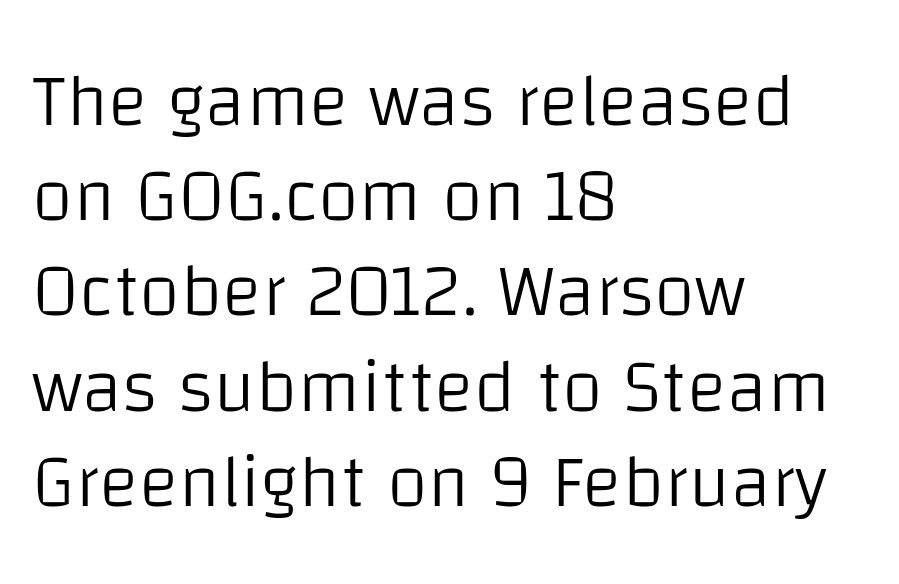
This is the regular roman posture of the typeface. The rendering keeps characters at their native spacing. Note the varied advance widths — an 'i' is clearly narrower than an 'm'. Caption: face not bold, strokes unweighted. In terms of leading, this rendering sits right in the middle. Each line starts at the same left margin while the right side varies.
